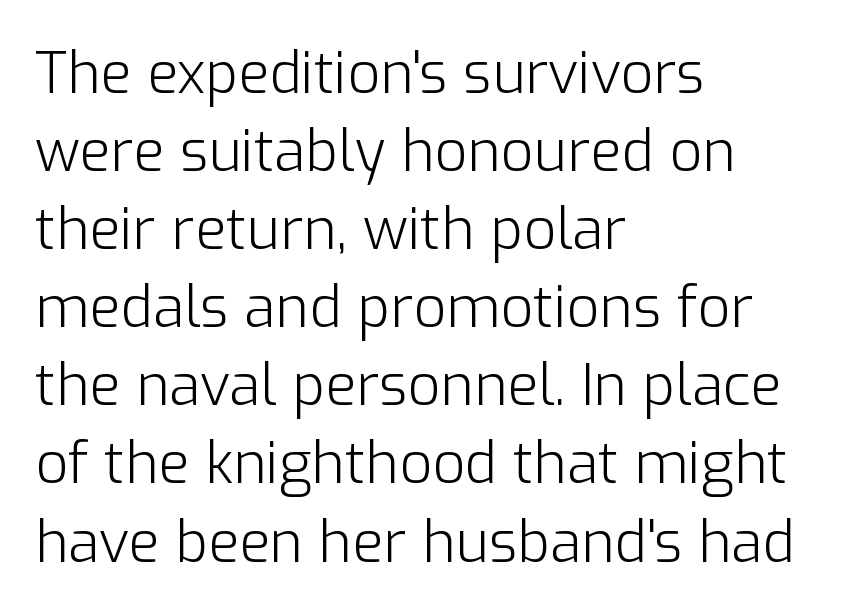
The image shows 57 px light sans-serif type, upright; set left-aligned, normal line spacing (1.37x), normal letter spacing, not underlined; low stroke contrast and a medium x-height.
